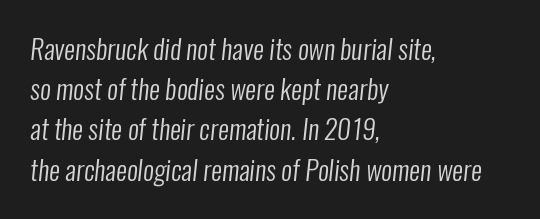
The vertical gap from one line to the next is medium. This rendering leaves character spacing at its baseline value. Just letters on the line, the space beneath them empty. Reading down the block, your eye returns to a fixed left position each line. Is this a heavy cut? Hardly; it is regular or lighter.
